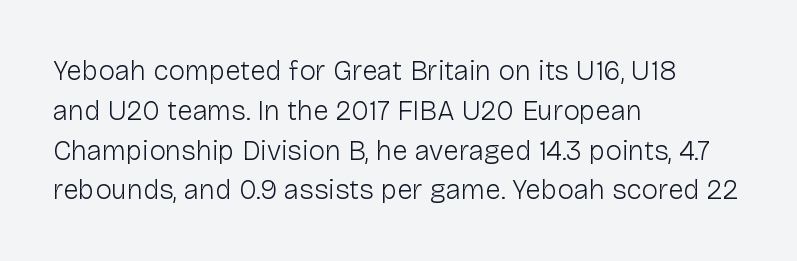
Upright lettering throughout. Compared with a centered layout, this one pins lines to the left instead. The line texture is even and compact thanks to regular tracking. Look at the bottom of the vertical strokes: they stop flat, with no serifs. The face used here is proportionally spaced, like ordinary book or web type. Summary of weight: not heavy and not bold.
